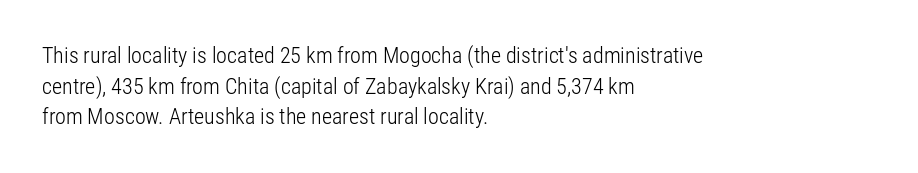
{"italic": "no", "bold": "no", "underline": "no", "align": "left", "line_spacing": "normal", "line_spacing_ratio": 1.39, "letter_spacing": "normal", "letter_spacing_em": 0.0, "glyph_px": 22}
